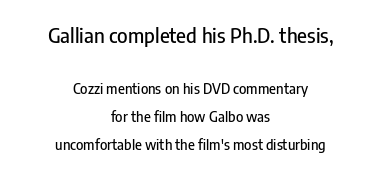
Honestly, the letter spacing is just normal — you wouldn't notice it. No italicization has been applied; the sample stays upright. Notice the wide empty band between every row — that's loose leading. Alignment: centered.
